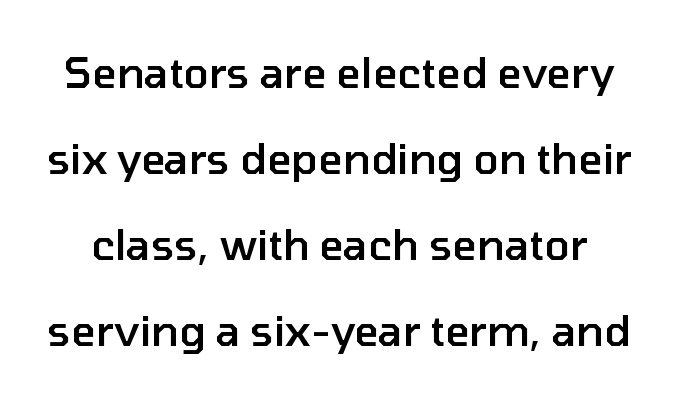
Q: Is the text bold? A: Semi-bold.
Q: Is the text italic (slanted)? A: No, it is upright.
Q: Is the typeface a serif or a sans-serif typeface? A: Sans-serif.
Q: Is the text underlined? A: No.
Q: Is the spacing between letters normal or unusually wide? A: Normal.
Q: Is the spacing between lines tight, normal or loose? A: Loose.
Q: Width (condensed, normal, or wide)? A: Normal.
Q: Stroke contrast? A: Low.
Q: x-height? A: Medium.
Q: Monospaced? A: No.
